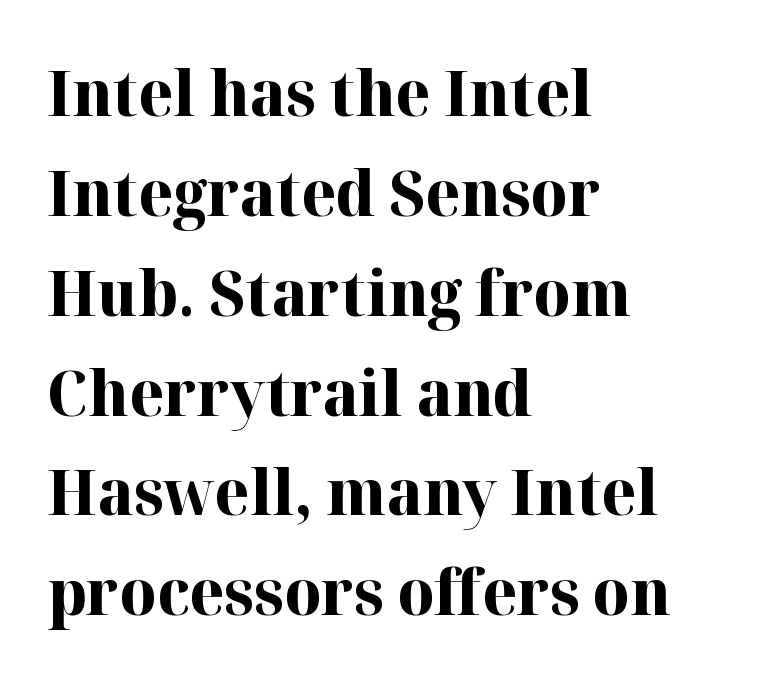
{"serif": "yes", "italic": "no", "bold": "yes", "weight": "bold", "width": "normal", "stroke_contrast": "high", "x_height": "medium", "monospaced": "no", "underline": "no", "align": "left", "line_spacing": "normal", "line_spacing_ratio": 1.56, "letter_spacing": "normal", "letter_spacing_em": 0.0, "glyph_px": 64}
